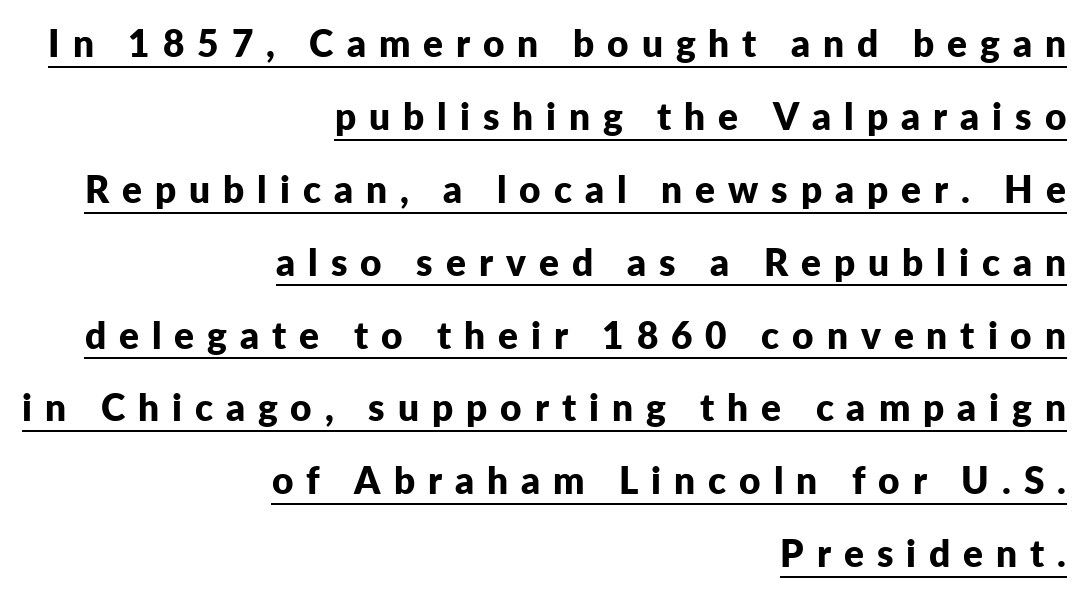
The image shows 37 px bold sans-serif type, upright; set right-aligned, loose line spacing (1.97x), unusually wide letter spacing (+0.35 em), underlined; low stroke contrast and a medium x-height.
